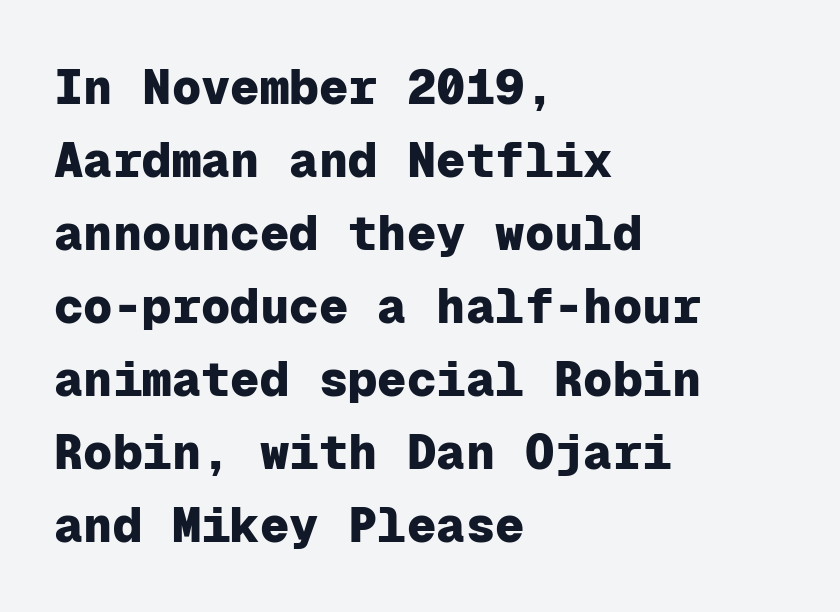
The image shows 49 px heavy sans-serif type, upright, monospaced; set left-aligned, normal line spacing (1.49x), normal letter spacing, not underlined; low stroke contrast and a medium x-height.
